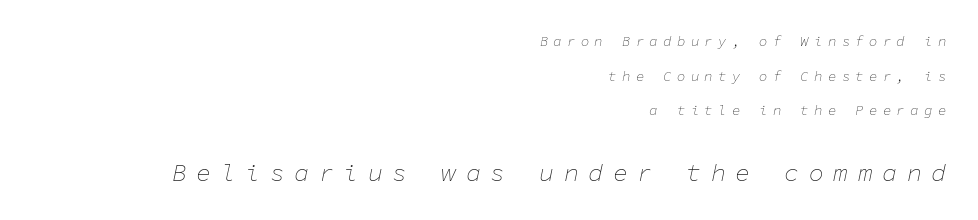
The image shows 25 px text type, italic (leaning right); set right-aligned, loose line spacing (2.47x), unusually wide letter spacing (+0.38 em), not underlined; the second (bottom) block is 1.79x larger.
